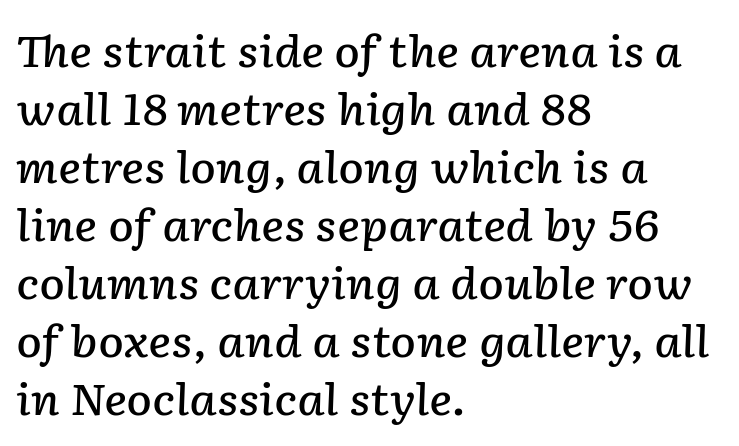
The image shows 43 px semibold type, italic (leaning right); set left-aligned, normal line spacing (1.35x), normal letter spacing, not underlined; low stroke contrast and a medium x-height.
